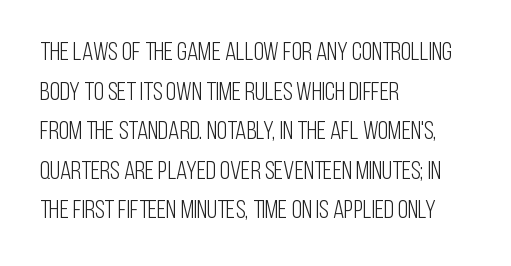
The block of text has a typical density, with ordinary space between rows. The line texture is even and compact thanks to regular tracking. Nothing heavy about these letters — not bold at all. Which margin do the lines hug? The left one — the right edge is uneven.
